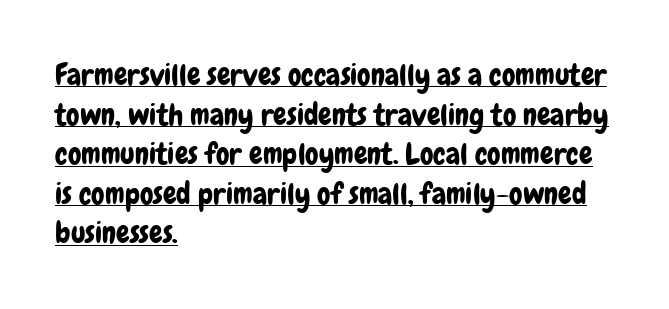
{"serif": "no", "italic": "no", "width": "condensed", "stroke_contrast": "low", "x_height": "medium", "monospaced": "no", "underline": "yes", "align": "left", "line_spacing": "normal", "line_spacing_ratio": 1.32, "letter_spacing": "normal", "letter_spacing_em": 0.0, "glyph_px": 30}
